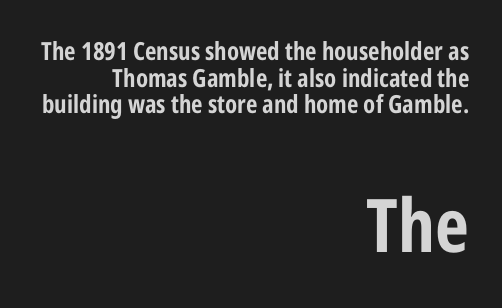
Q: Is the text bold? A: Yes.
Q: Is the text italic (slanted)? A: No, it is upright.
Q: Is the typeface a serif or a sans-serif typeface? A: Sans-serif.
Q: Is the text underlined? A: No.
Q: How is the paragraph aligned? A: Right-aligned.
Q: Is the spacing between letters normal or unusually wide? A: Normal.
Q: Is the spacing between lines tight, normal or loose? A: Tight.
Q: Which block of text is set in a larger size, the first (top) or the second (bottom)? A: The second (bottom) one.
Q: Width (condensed, normal, or wide)? A: Condensed.
Q: Stroke contrast? A: Low.
Q: x-height? A: Medium.
Q: Monospaced? A: No.
